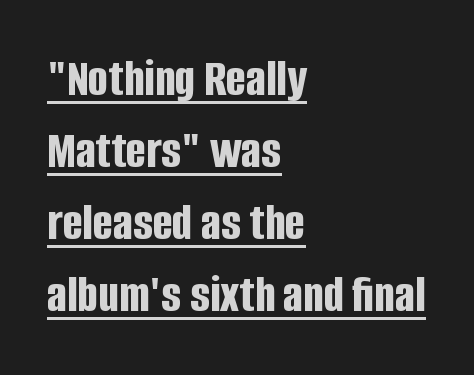
{"serif": "no", "italic": "no", "bold": "yes", "weight": "bold", "width": "condensed", "stroke_contrast": "low", "x_height": "large", "monospaced": "no", "underline": "yes", "align": "left", "line_spacing": "normal", "line_spacing_ratio": 1.36, "letter_spacing": "normal", "letter_spacing_em": 0.0, "glyph_px": 53}
